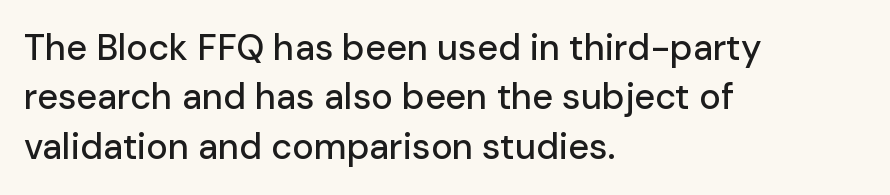
The image shows 36 px sans-serif type, upright; set left-aligned, normal line spacing (1.37x), normal letter spacing, not underlined; low stroke contrast and a medium x-height.
